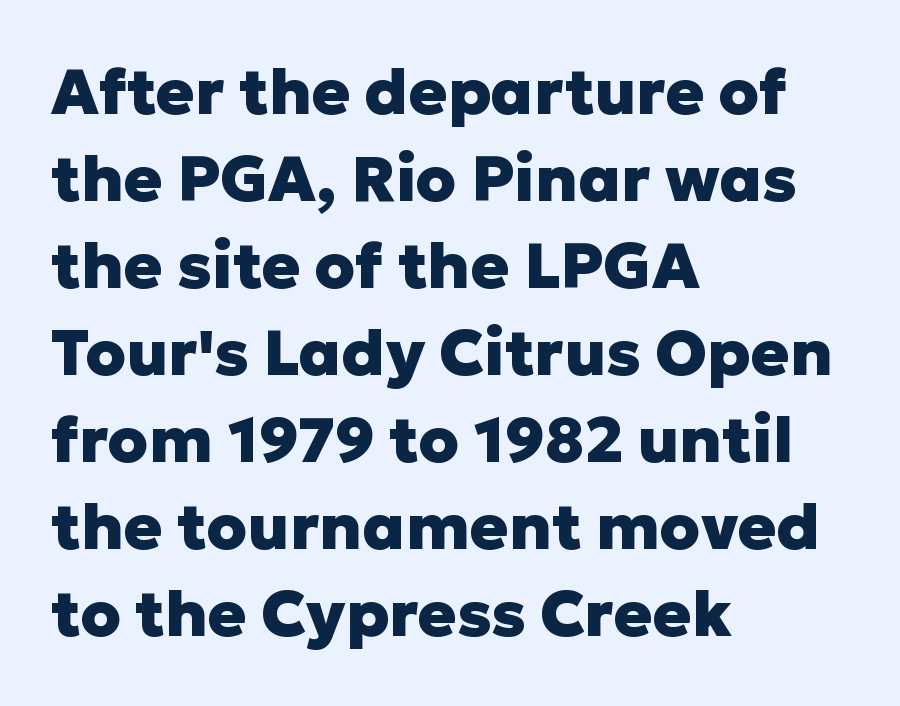
The image shows 64 px heavy sans-serif type, upright; set left-aligned, normal line spacing (1.36x), normal letter spacing, not underlined; low stroke contrast and a medium x-height.
